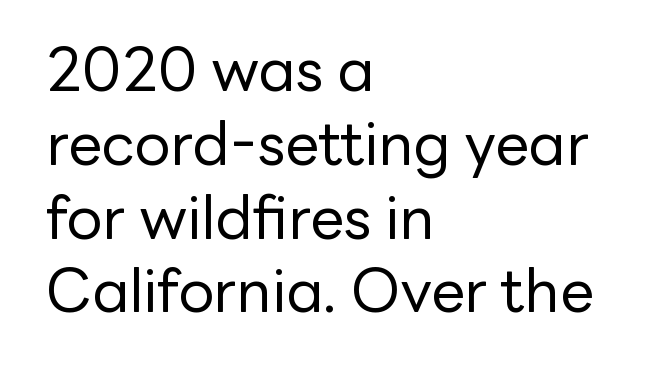
Q: Is the text bold? A: No.
Q: Is the text italic (slanted)? A: No, it is upright.
Q: Is the typeface a serif or a sans-serif typeface? A: Sans-serif.
Q: Is the text underlined? A: No.
Q: How is the paragraph aligned? A: Left-aligned.
Q: Is the spacing between letters normal or unusually wide? A: Normal.
Q: Width (condensed, normal, or wide)? A: Normal.
Q: Stroke contrast? A: Low.
Q: x-height? A: Medium.
Q: Monospaced? A: No.
